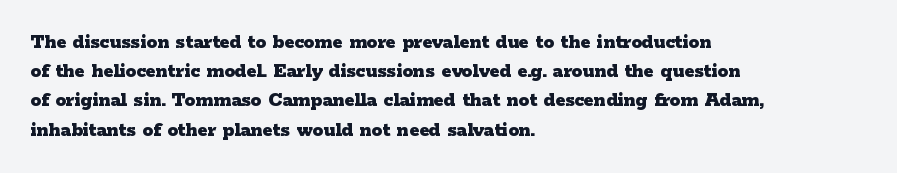
When letters stand straight like this, we call the style roman or upright. Line starts are locked; line ends wander. Quick note: underline off. Words appear dense and cohesive because spacing is normal. A normal amount of white space separates one row of letters from the next.
